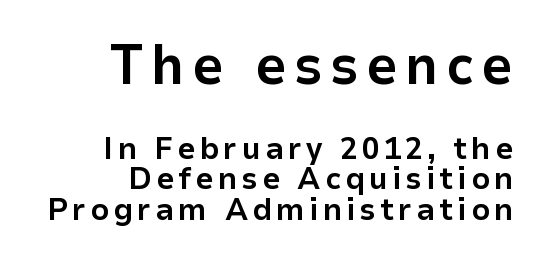
{"serif": "no", "italic": "no", "bold": "yes", "weight": "bold", "width": "normal", "stroke_contrast": "low", "x_height": "medium", "monospaced": "no", "underline": "no", "align": "right", "line_spacing": "tight", "line_spacing_ratio": 0.96, "larger_block": "first", "size_ratio": 1.75, "glyph_px": 56}
